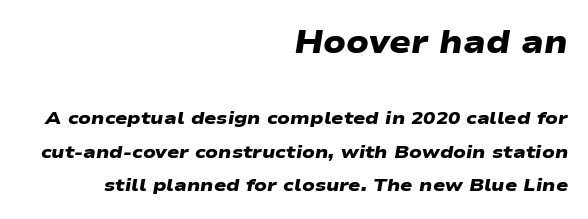
Q: Is the text bold? A: Yes.
Q: Is the typeface a serif or a sans-serif typeface? A: Sans-serif.
Q: Is the text underlined? A: No.
Q: How is the paragraph aligned? A: Right-aligned.
Q: Is the spacing between letters normal or unusually wide? A: Normal.
Q: Which block of text is set in a larger size, the first (top) or the second (bottom)? A: The first (top) one.
Q: Width (condensed, normal, or wide)? A: Wide.
Q: Stroke contrast? A: Low.
Q: x-height? A: Medium.
Q: Monospaced? A: No.
